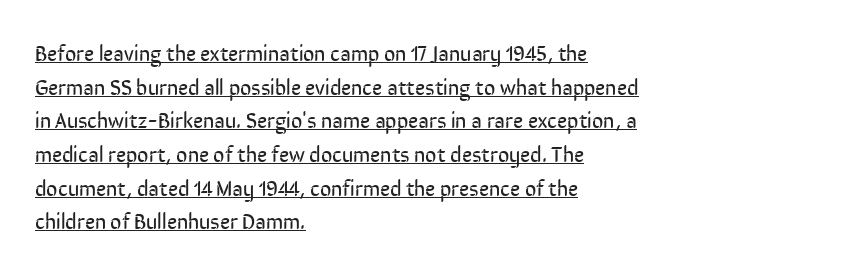
The image shows 22 px text type, upright; set left-aligned, normal line spacing (1.53x), normal letter spacing, underlined.
